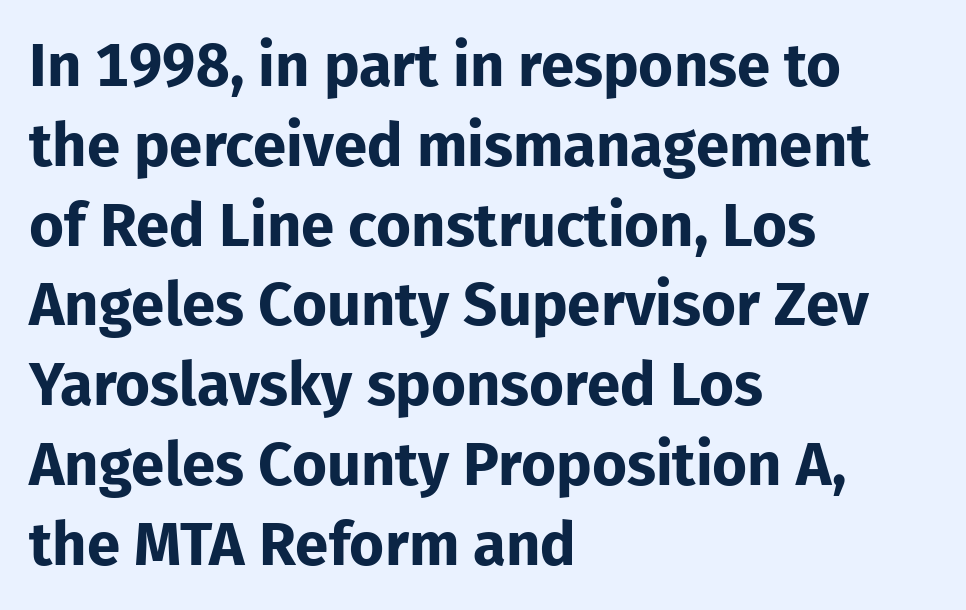
The image shows 60 px bold sans-serif type, upright; set left-aligned, normal line spacing (1.33x), normal letter spacing, not underlined; low stroke contrast and a medium x-height.
